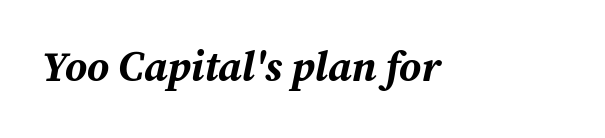
The rendering applies a slant to the glyphs. The characters look thick and weighty, a clear bold. Varying glyph widths throughout — classic text-font behaviour. Observe the ordinary spacing: letters are neighbours, not strangers. The words here are not underlined.
